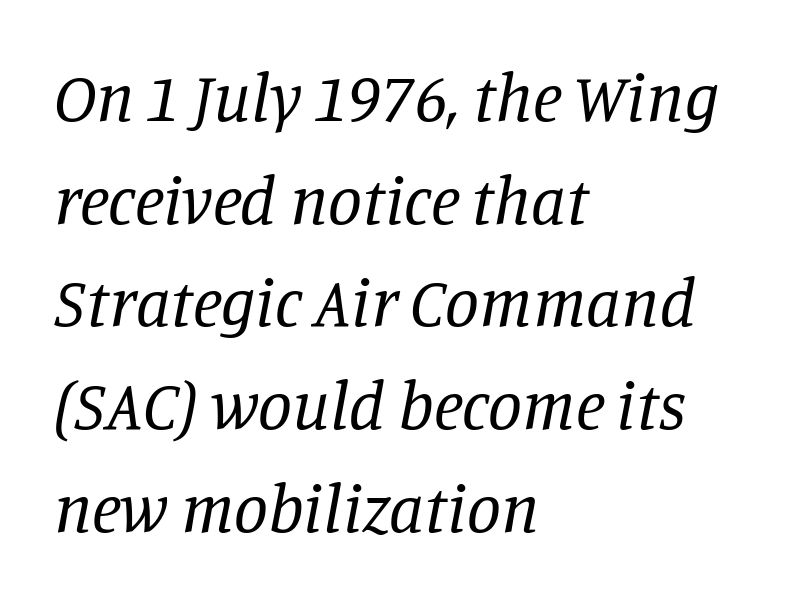
{"serif": "yes", "italic": "yes", "lean": "right", "slant_degrees": 11, "bold": "no", "weight": "regular", "width": "normal", "stroke_contrast": "low", "x_height": "large", "monospaced": "no", "underline": "no", "align": "left", "line_spacing": "normal", "line_spacing_ratio": 1.51, "letter_spacing": "normal", "letter_spacing_em": 0.0, "glyph_px": 68}
